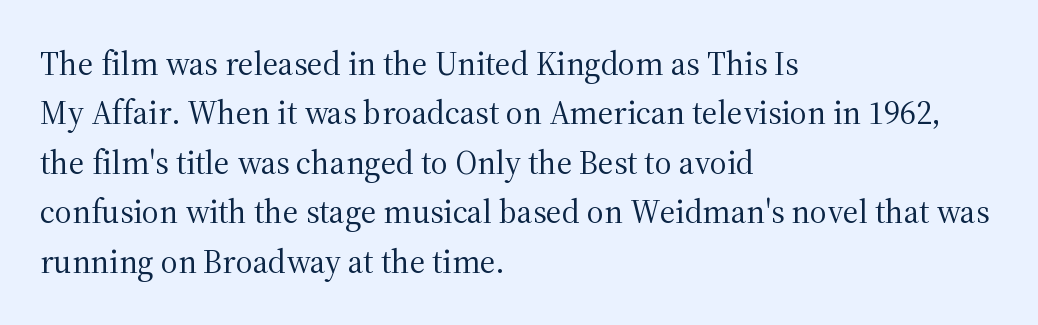
Q: Is the text bold? A: No.
Q: Is the text italic (slanted)? A: No, it is upright.
Q: Is the typeface a serif or a sans-serif typeface? A: Serif.
Q: Is the text underlined? A: No.
Q: How is the paragraph aligned? A: Left-aligned.
Q: Is the spacing between letters normal or unusually wide? A: Normal.
Q: Is the spacing between lines tight, normal or loose? A: Normal.
Q: Width (condensed, normal, or wide)? A: Normal.
Q: Stroke contrast? A: Medium.
Q: x-height? A: Medium.
Q: Monospaced? A: No.
